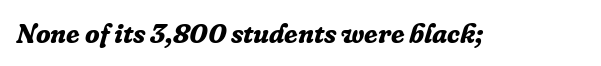
Q: Is the text bold? A: Yes.
Q: Is the text italic (slanted)? A: Yes, it leans right by about 16 degrees.
Q: Is the text underlined? A: No.
Q: Is the spacing between letters normal or unusually wide? A: Normal.
